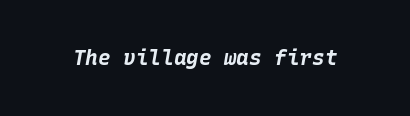
Letters rest on an invisible, unmarked baseline. Between one letter and the next there's only the usual sliver of space. Typographic density is high because the face is bold. When letters slant like this, we call the style italic.
